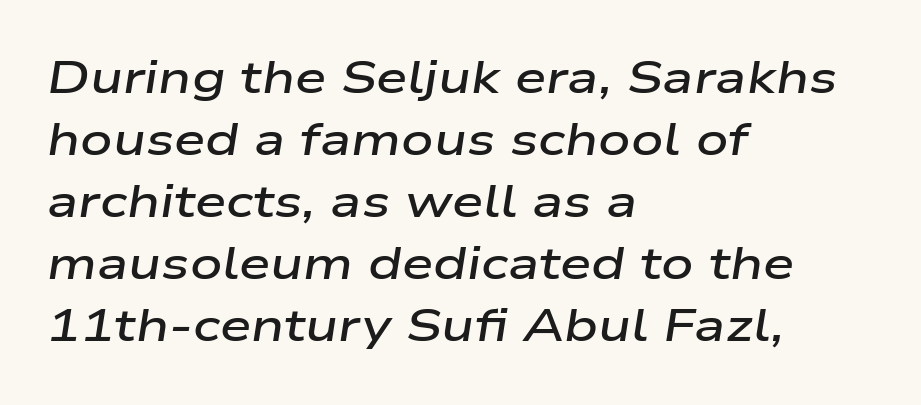
The image shows 45 px semibold, wide type, italic (leaning right); set left-aligned, normal line spacing (1.38x), normal letter spacing, not underlined; low stroke contrast and a medium x-height.
